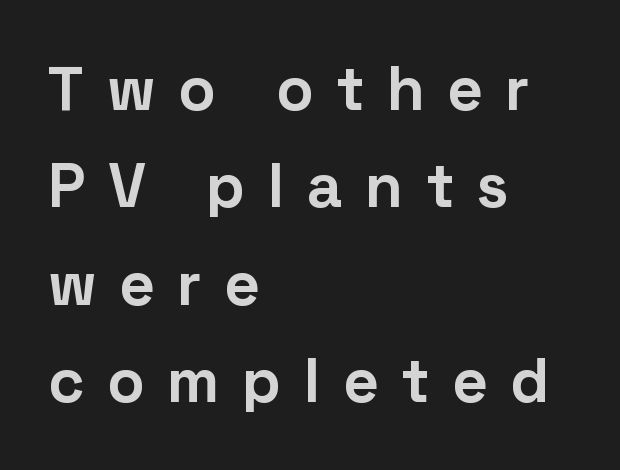
Q: Is the text bold? A: Yes.
Q: Is the text italic (slanted)? A: No, it is upright.
Q: Is the typeface a serif or a sans-serif typeface? A: Sans-serif.
Q: Is the text underlined? A: No.
Q: How is the paragraph aligned? A: Left-aligned.
Q: Is the spacing between letters normal or unusually wide? A: Unusually wide.
Q: Is the spacing between lines tight, normal or loose? A: Normal.
Q: Width (condensed, normal, or wide)? A: Normal.
Q: Stroke contrast? A: Low.
Q: x-height? A: Medium.
Q: Monospaced? A: No.
